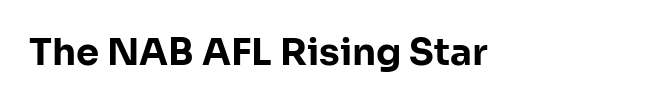
The image shows 37 px bold sans-serif type, upright; set normal letter spacing, not underlined; low stroke contrast and a medium x-height.
